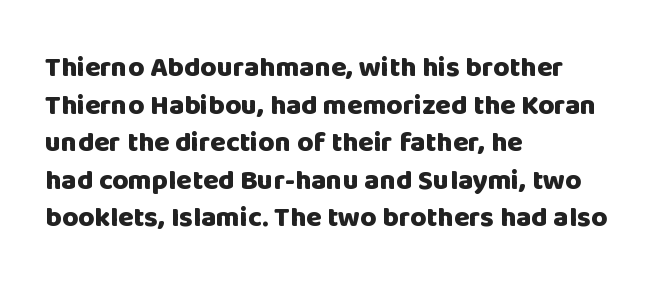
The image shows 28 px heavy sans-serif type, upright; set left-aligned, normal line spacing (1.34x), normal letter spacing, not underlined; low stroke contrast and a large x-height.
